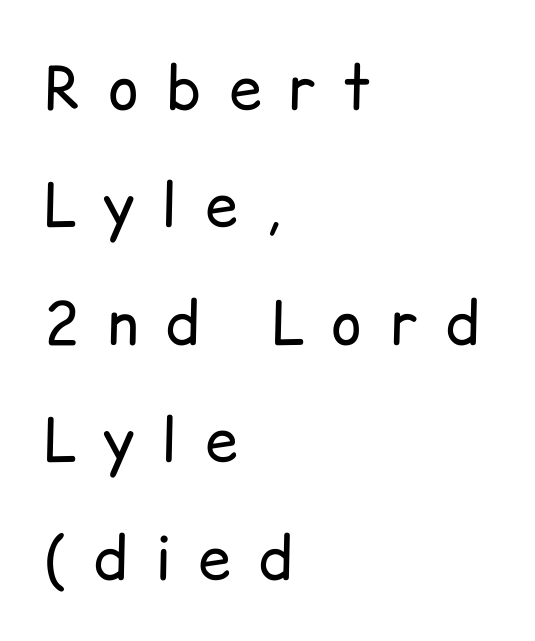
The image shows 59 px regular-weight sans-serif type, upright; set left-aligned, loose line spacing (1.99x), unusually wide letter spacing (+0.46 em), not underlined; low stroke contrast and a medium x-height.
